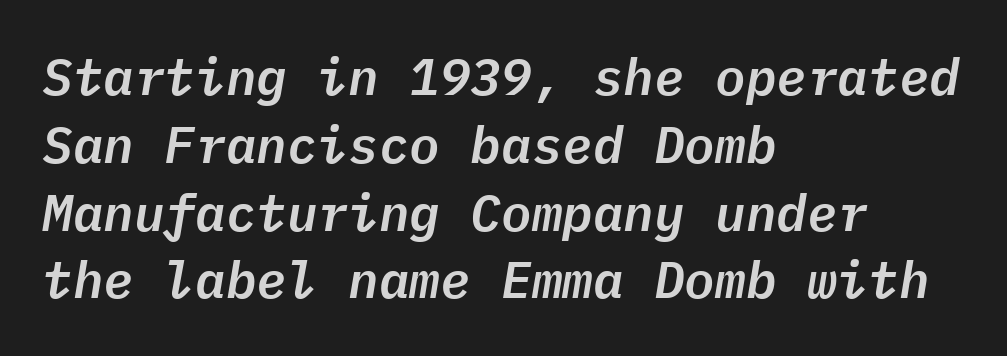
The image shows 51 px text type, italic (leaning right), monospaced; set left-aligned, normal line spacing (1.33x), normal letter spacing, not underlined; low stroke contrast and a medium x-height.
